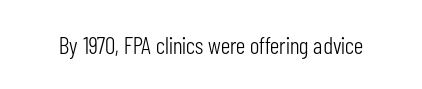
{"italic": "no", "bold": "no", "underline": "no", "letter_spacing": "normal", "letter_spacing_em": 0.0, "glyph_px": 24}
